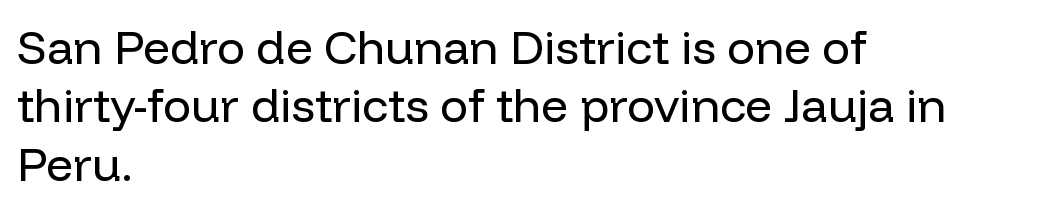
The image shows 47 px regular-weight sans-serif type, upright; set left-aligned, line spacing 1.24x, normal letter spacing, not underlined; low stroke contrast and a medium x-height.
